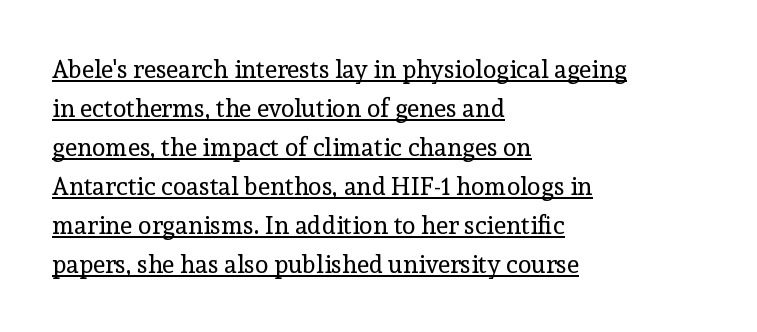
The image shows 25 px text type, upright; set left-aligned, normal line spacing (1.56x), normal letter spacing, underlined.
